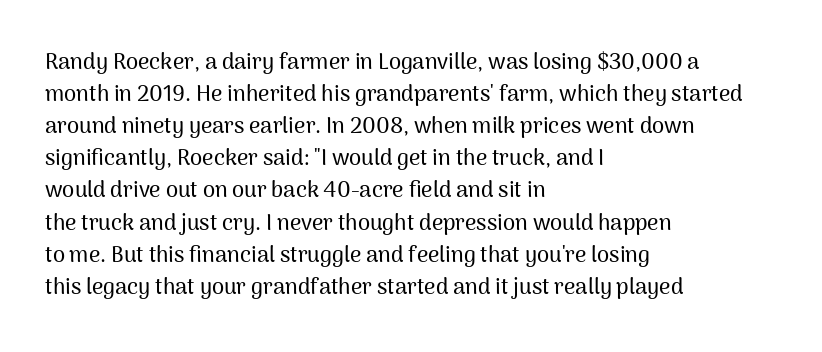
{"italic": "no", "underline": "no", "align": "left", "line_spacing": "normal", "line_spacing_ratio": 1.46, "letter_spacing": "normal", "letter_spacing_em": 0.0, "glyph_px": 22}
